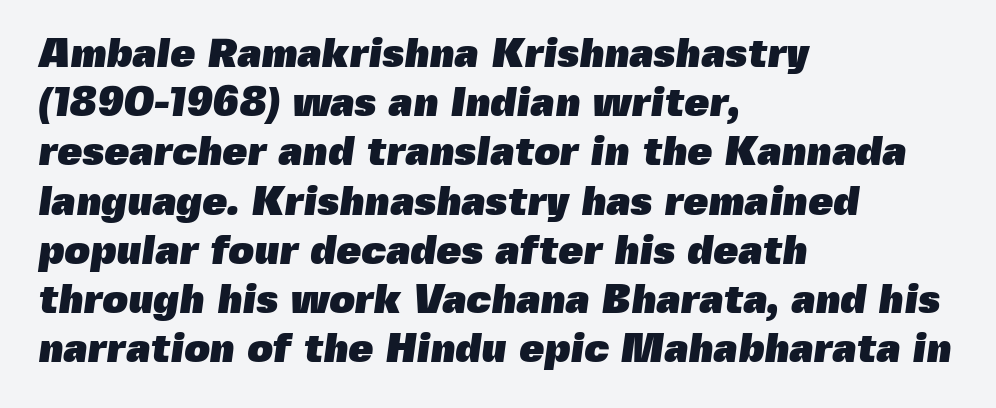
The image shows 40 px heavy sans-serif type; set left-aligned, line spacing 1.23x, normal letter spacing, not underlined; a medium x-height.
